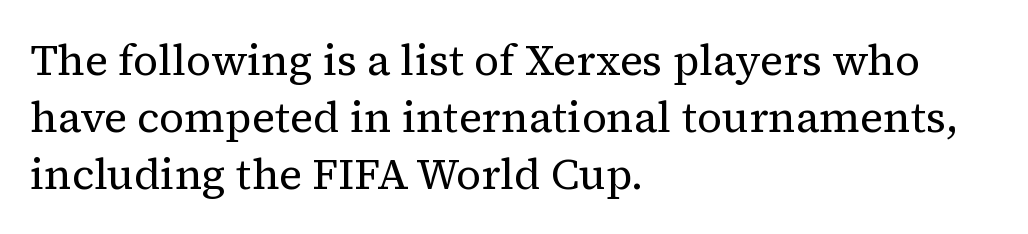
Note the varied advance widths — an 'i' is clearly narrower than an 'm'. You can tell from the footed stems that serif type was used. Reading down the block, your eye returns to a fixed left position each line. The axis of the letterforms is exactly vertical.
